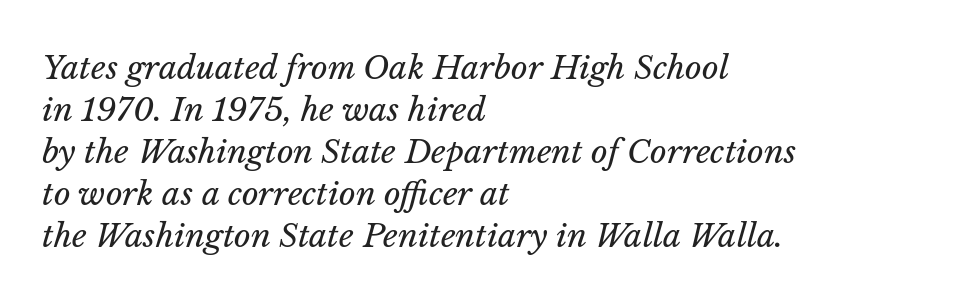
Rendered with sloped, italic letterforms. Where is the straight margin? On the left. Is this a heavy cut? Hardly; it is regular or lighter. Words float on clear page, feet unadorned. The lines sit at an ordinary, default distance from one another. Do the characters align in a grid? No, the font is proportional.
